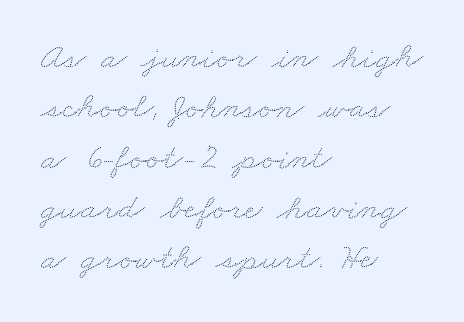
{"width": "wide", "stroke_contrast": "low", "x_height": "small", "monospaced": "no", "underline": "no", "align": "left", "line_spacing": "normal", "line_spacing_ratio": 1.36, "letter_spacing": "normal", "letter_spacing_em": 0.0, "glyph_px": 37}
